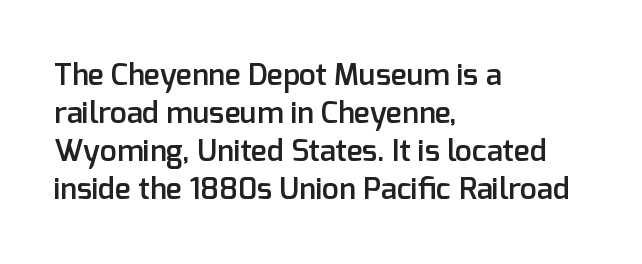
{"serif": "no", "italic": "no", "bold": "semi", "weight": "semibold", "width": "normal", "stroke_contrast": "low", "x_height": "medium", "monospaced": "no", "underline": "no", "align": "left", "line_spacing": "normal", "line_spacing_ratio": 1.27, "letter_spacing": "normal", "letter_spacing_em": 0.0, "glyph_px": 30}
